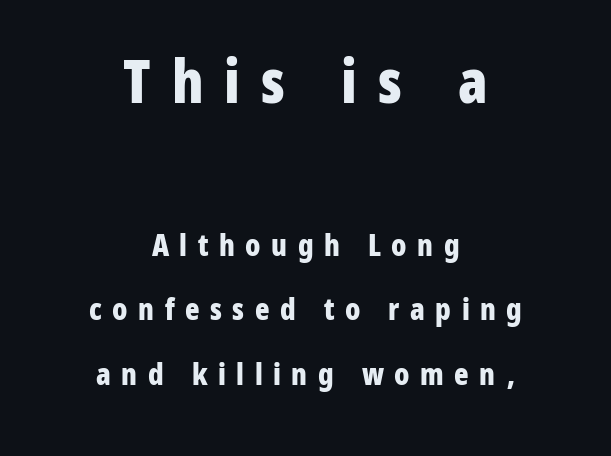
Just letters on the line, the space beneath them empty. The horizontal fit of the characters is loose and conspicuously gappy. The more generous point size was reserved for the upper chunk. The rendering uses natural spacing where letterforms have individual widths. This is the regular roman posture of the typeface. Where is the straight margin? There isn't one; the lines are centered.
